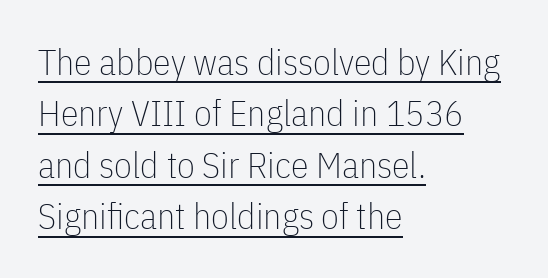
The characters display no serif detailing; their extremities are plain. Compared with undecorated copy, this sample adds a rule below the words. The passage shown is typed in a proportional face where columns would drift. The passage shown is not bold in any degree.
